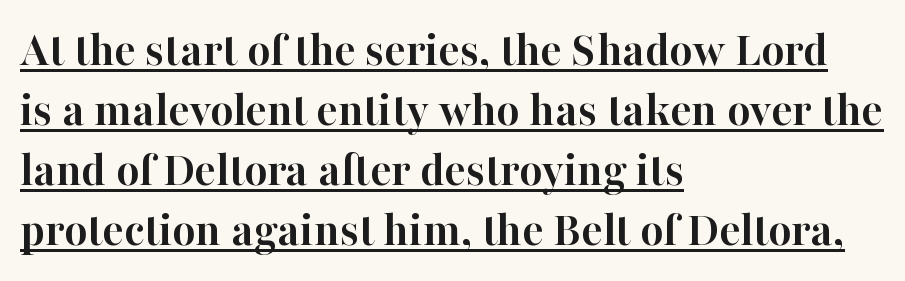
Q: Is the text bold? A: Yes.
Q: Is the text italic (slanted)? A: No, it is upright.
Q: Is the typeface a serif or a sans-serif typeface? A: Serif.
Q: Is the text underlined? A: Yes.
Q: How is the paragraph aligned? A: Left-aligned.
Q: Is the spacing between letters normal or unusually wide? A: Normal.
Q: Width (condensed, normal, or wide)? A: Normal.
Q: Stroke contrast? A: High.
Q: x-height? A: Medium.
Q: Monospaced? A: No.
